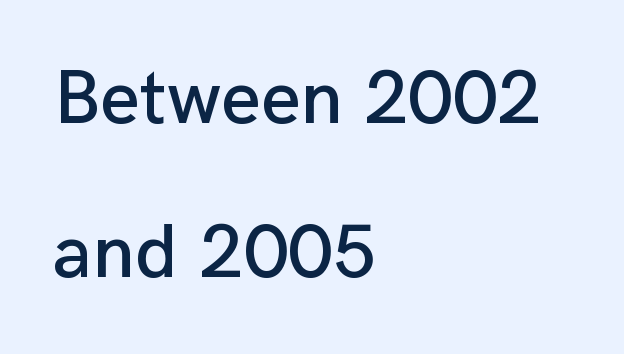
Q: Is the text italic (slanted)? A: No, it is upright.
Q: Is the typeface a serif or a sans-serif typeface? A: Sans-serif.
Q: Is the text underlined? A: No.
Q: How is the paragraph aligned? A: Left-aligned.
Q: Is the spacing between letters normal or unusually wide? A: Normal.
Q: Is the spacing between lines tight, normal or loose? A: Loose.
Q: Width (condensed, normal, or wide)? A: Normal.
Q: Stroke contrast? A: Low.
Q: x-height? A: Medium.
Q: Monospaced? A: No.
